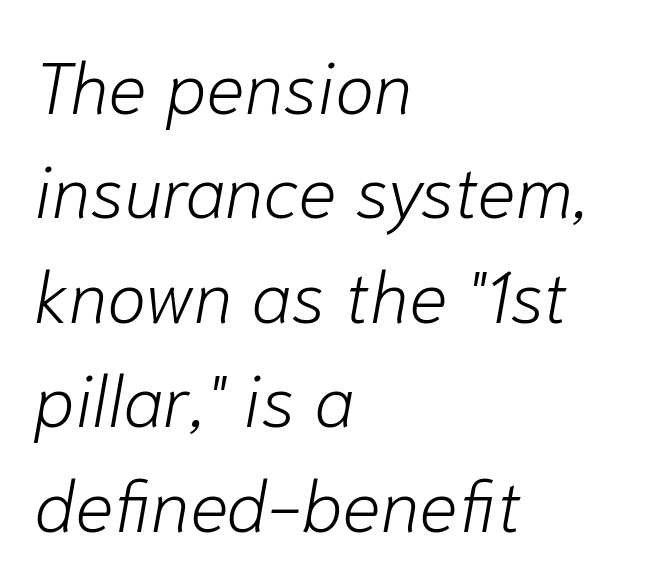
Q: Is the text bold? A: No.
Q: Is the text italic (slanted)? A: Yes, it leans right by about 10 degrees.
Q: Is the text underlined? A: No.
Q: How is the paragraph aligned? A: Left-aligned.
Q: Is the spacing between letters normal or unusually wide? A: Normal.
Q: Is the spacing between lines tight, normal or loose? A: Normal.
Q: Width (condensed, normal, or wide)? A: Normal.
Q: Stroke contrast? A: Low.
Q: x-height? A: Medium.
Q: Monospaced? A: No.
